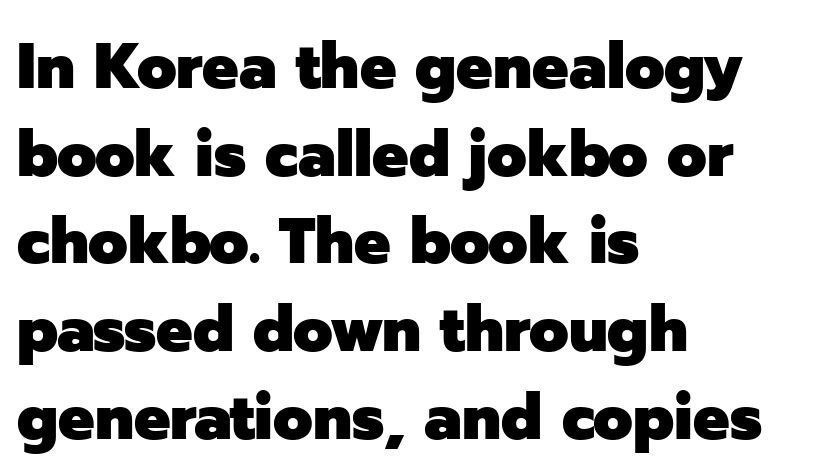
You could not count columns in this text — the font is proportionally spaced. Leftover space on each line is placed entirely after the last word. The lettering holds an erect, upright posture throughout. This rendering employs a face without finishing strokes, i.e., a sans-serif. I'd describe the lettering as bold — thick and assertive. One glance says typical: line gaps are just what's usual.
